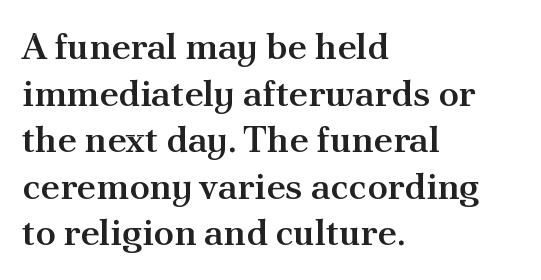
The image shows 37 px semibold serif type, upright; set left-aligned, normal line spacing (1.26x), normal letter spacing, not underlined; medium stroke contrast and a small x-height.
